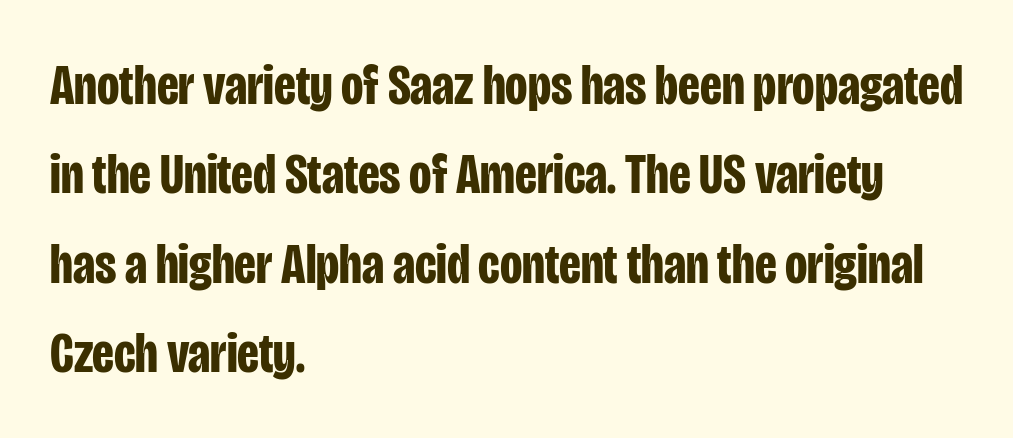
Q: Is the text bold? A: Yes.
Q: Is the text italic (slanted)? A: No, it is upright.
Q: Is the typeface a serif or a sans-serif typeface? A: Sans-serif.
Q: Is the text underlined? A: No.
Q: How is the paragraph aligned? A: Left-aligned.
Q: Is the spacing between letters normal or unusually wide? A: Normal.
Q: Is the spacing between lines tight, normal or loose? A: Normal.
Q: Width (condensed, normal, or wide)? A: Condensed.
Q: Stroke contrast? A: Low.
Q: x-height? A: Large.
Q: Monospaced? A: No.
